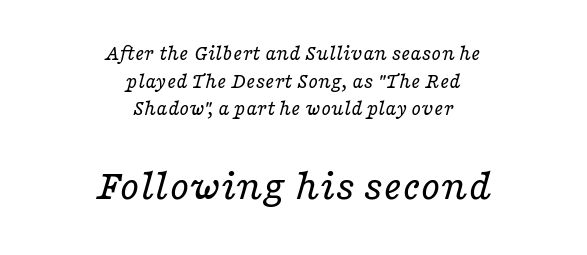
Q: Is the text bold? A: No.
Q: Is the text italic (slanted)? A: Yes, it leans right by about 16 degrees.
Q: Is the typeface a serif or a sans-serif typeface? A: Serif.
Q: Is the text underlined? A: No.
Q: How is the paragraph aligned? A: Centered.
Q: Is the spacing between letters normal or unusually wide? A: Normal.
Q: Is the spacing between lines tight, normal or loose? A: Normal.
Q: Which block of text is set in a larger size, the first (top) or the second (bottom)? A: The second (bottom) one.
Q: Width (condensed, normal, or wide)? A: Wide.
Q: Stroke contrast? A: Low.
Q: x-height? A: Medium.
Q: Monospaced? A: No.
